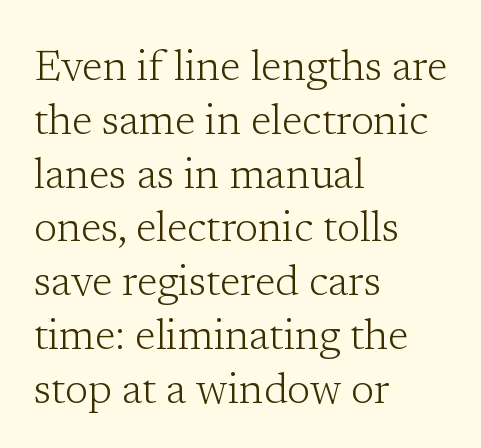
Q: Is the text bold? A: No.
Q: Is the text italic (slanted)? A: No, it is upright.
Q: Is the typeface a serif or a sans-serif typeface? A: Serif.
Q: Is the text underlined? A: No.
Q: How is the paragraph aligned? A: Left-aligned.
Q: Is the spacing between letters normal or unusually wide? A: Normal.
Q: Is the spacing between lines tight, normal or loose? A: Normal.
Q: Width (condensed, normal, or wide)? A: Normal.
Q: Stroke contrast? A: Low.
Q: x-height? A: Medium.
Q: Monospaced? A: No.
